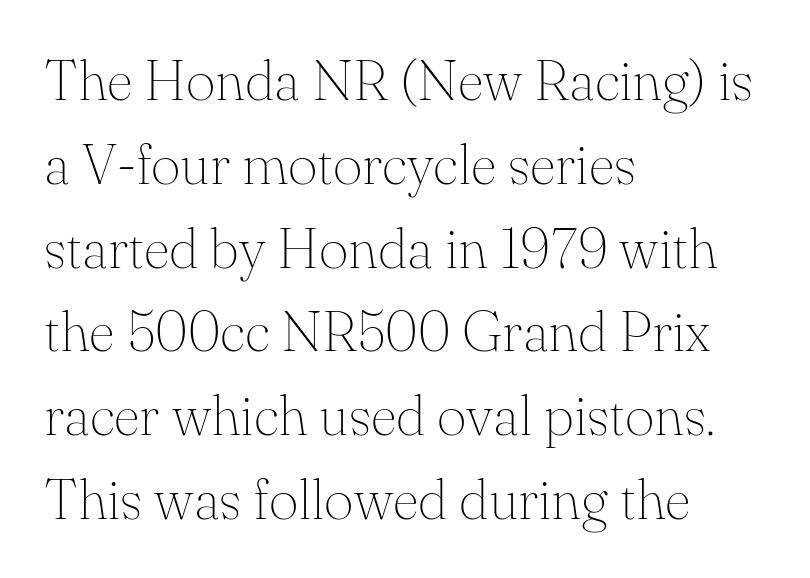
The passage shown stacks its lines at a standard gap. A clean baseline with only descenders dipping below it. The passage shown has conventional tracking throughout. Note the varied advance widths — an 'i' is clearly narrower than an 'm'.
